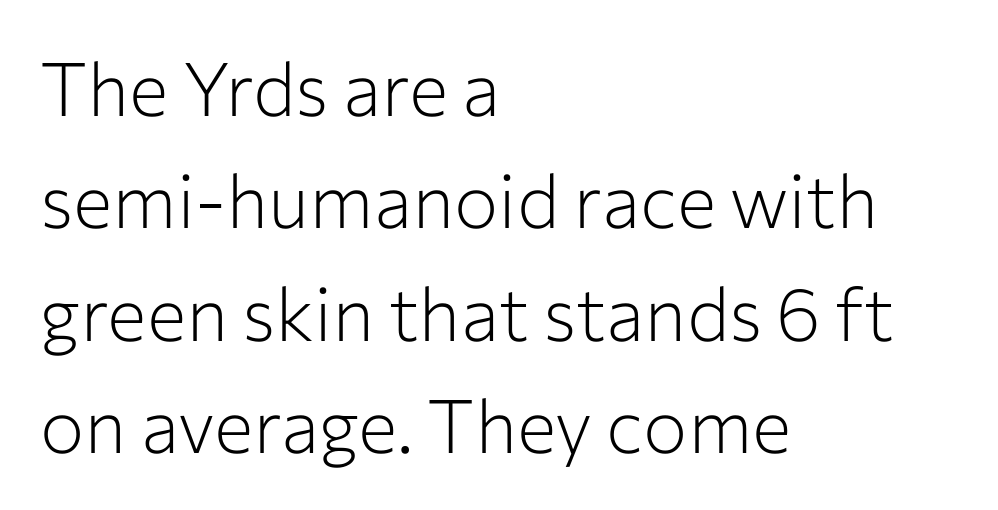
Every stem runs plumb, perpendicular to the baseline. Nothing unusual about the tracking: characters are spaced as the font intends. Weight: regular or lighter. Notice how descenders clear the ascenders below comfortably — that's standard leading.
